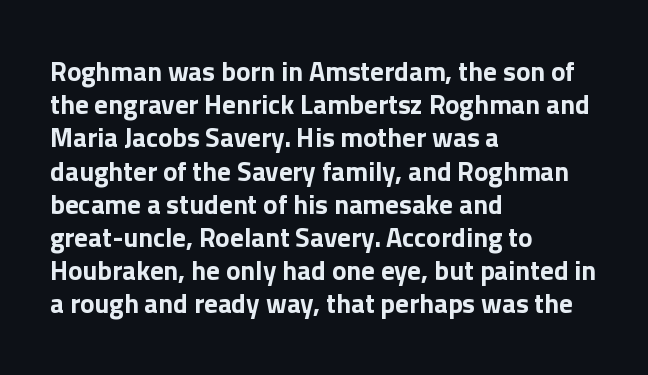
There is no visible air inserted between adjacent glyphs. In terms of weight, the rendering is a true, heavy bold. Visually the block forms a straight wall on the left and a jagged coastline on the right. Lines of text with bare space underneath. If you drew a line through each stem, it would be perfectly vertical.
